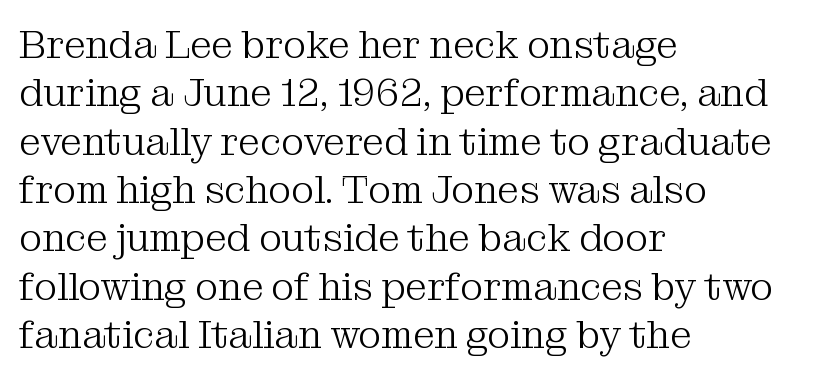
A light-to-regular cut is what we see here. Nobody drew a line under any word here. The specimen reads as upright at a glance. You could not count columns in this text — the font is proportionally spaced.
